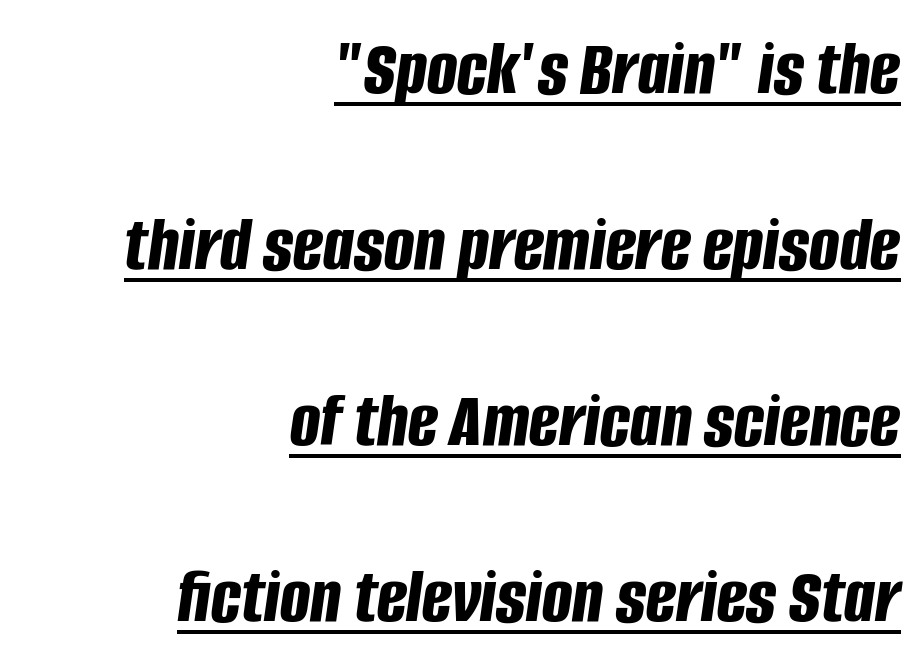
The image shows 80 px bold, condensed type, italic (leaning right); set right-aligned, loose line spacing (2.2x), normal letter spacing, underlined; low stroke contrast and a large x-height.
